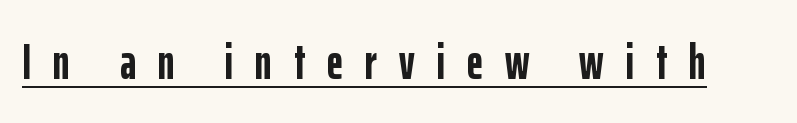
{"serif": "no", "italic": "no", "bold": "yes", "weight": "semibold", "width": "condensed", "stroke_contrast": "low", "x_height": "medium", "monospaced": "no", "underline": "yes", "letter_spacing": "wide", "letter_spacing_em": 0.44, "glyph_px": 50}
